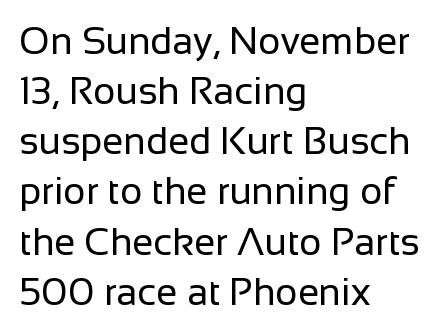
Q: Is the text bold? A: No.
Q: Is the text italic (slanted)? A: No, it is upright.
Q: Is the typeface a serif or a sans-serif typeface? A: Sans-serif.
Q: Is the text underlined? A: No.
Q: How is the paragraph aligned? A: Left-aligned.
Q: Is the spacing between letters normal or unusually wide? A: Normal.
Q: Is the spacing between lines tight, normal or loose? A: Normal.
Q: Width (condensed, normal, or wide)? A: Normal.
Q: Stroke contrast? A: Low.
Q: x-height? A: Medium.
Q: Monospaced? A: No.
